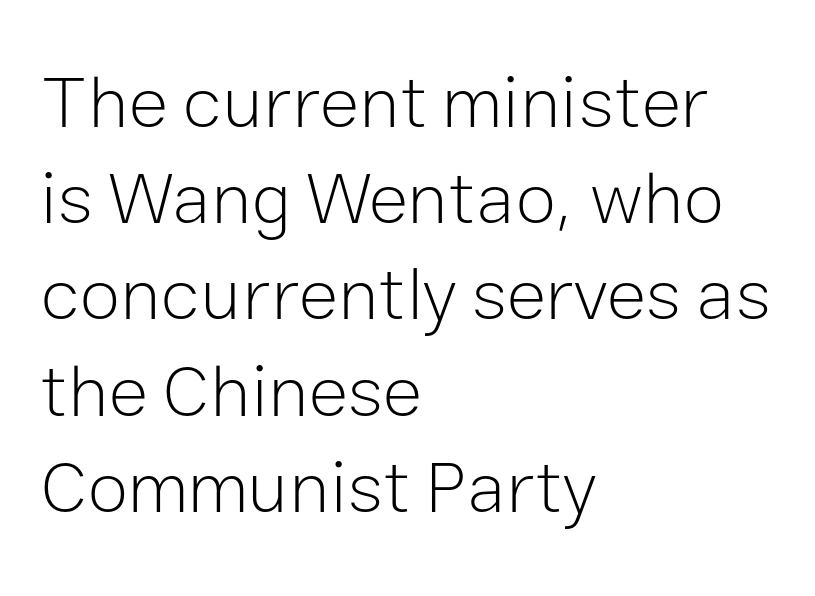
Q: Is the text bold? A: No.
Q: Is the text italic (slanted)? A: No, it is upright.
Q: Is the typeface a serif or a sans-serif typeface? A: Sans-serif.
Q: Is the text underlined? A: No.
Q: How is the paragraph aligned? A: Left-aligned.
Q: Is the spacing between letters normal or unusually wide? A: Normal.
Q: Is the spacing between lines tight, normal or loose? A: Normal.
Q: Width (condensed, normal, or wide)? A: Normal.
Q: Stroke contrast? A: Low.
Q: x-height? A: Medium.
Q: Monospaced? A: No.
